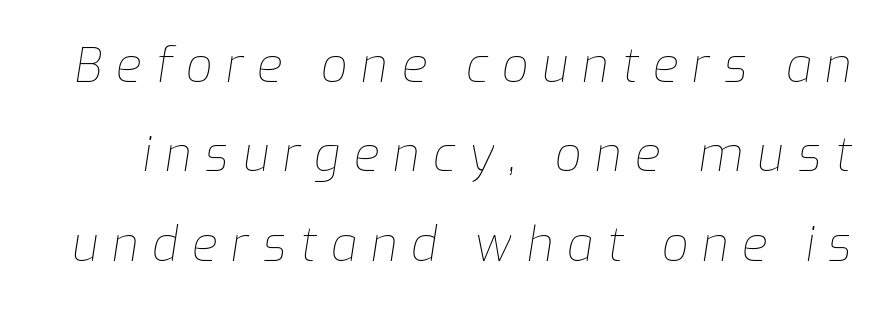
{"italic": "yes", "lean": "right", "slant_degrees": 9, "bold": "no", "weight": "thin", "width": "normal", "stroke_contrast": "low", "x_height": "medium", "monospaced": "no", "underline": "no", "line_spacing": "loose", "line_spacing_ratio": 1.9, "letter_spacing": "wide", "letter_spacing_em": 0.29, "glyph_px": 47}
